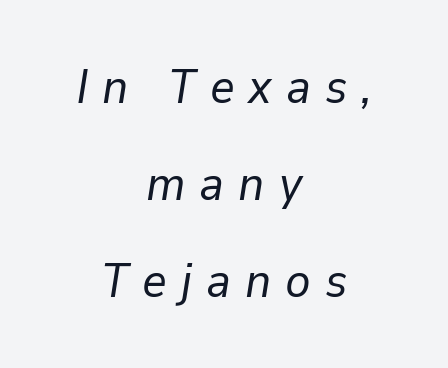
The image shows 48 px regular-weight type, italic (leaning right); set centered, loose line spacing (2.02x), unusually wide letter spacing (+0.29 em), not underlined; low stroke contrast and a medium x-height.
